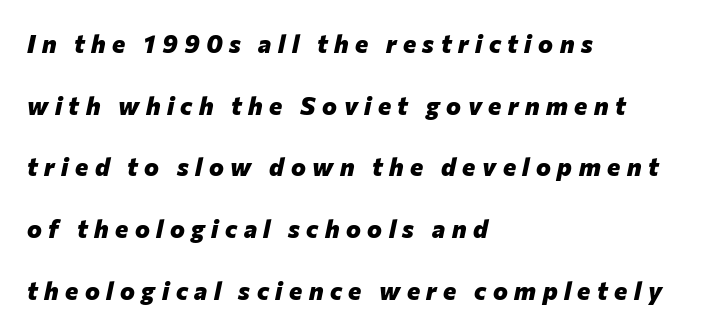
{"italic": "yes", "lean": "right", "slant_degrees": 12, "bold": "yes", "underline": "no", "align": "left", "line_spacing": "loose", "line_spacing_ratio": 2.47, "letter_spacing": "wide", "letter_spacing_em": 0.26, "glyph_px": 25}
